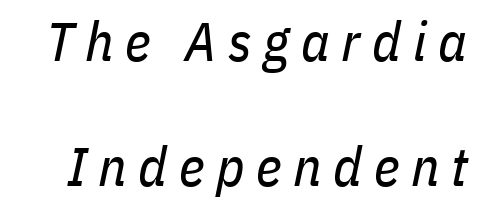
Q: Is the text bold? A: No.
Q: Is the text italic (slanted)? A: Yes, it leans right by about 11 degrees.
Q: Is the text underlined? A: No.
Q: Is the spacing between letters normal or unusually wide? A: Unusually wide.
Q: Is the spacing between lines tight, normal or loose? A: Loose.
Q: Width (condensed, normal, or wide)? A: Condensed.
Q: Stroke contrast? A: Low.
Q: x-height? A: Medium.
Q: Monospaced? A: No.
